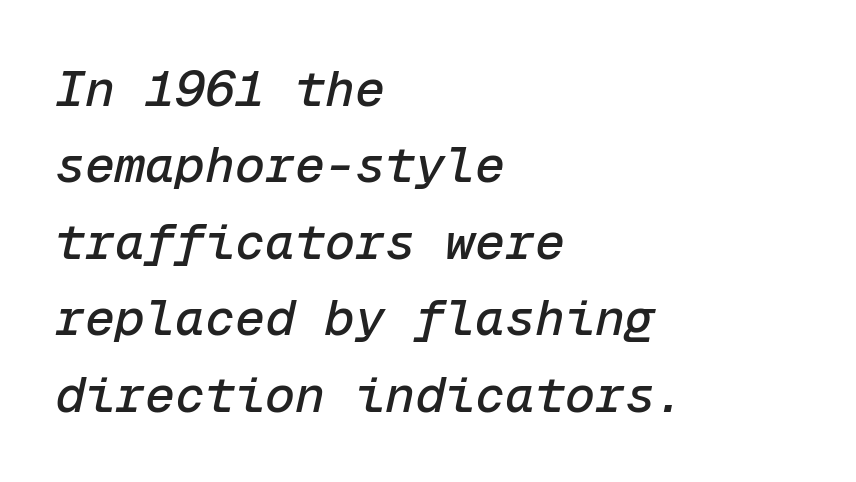
The type is set solid horizontally, with unmodified tracking. Each row of text sits above clean, open space. A student would call this left alignment; a typographer would say flush left, rag right. Students, observe: this is what conventionally led text looks like. Every character here occupies the same horizontal width, giving the sample a typewriter-like rhythm.
